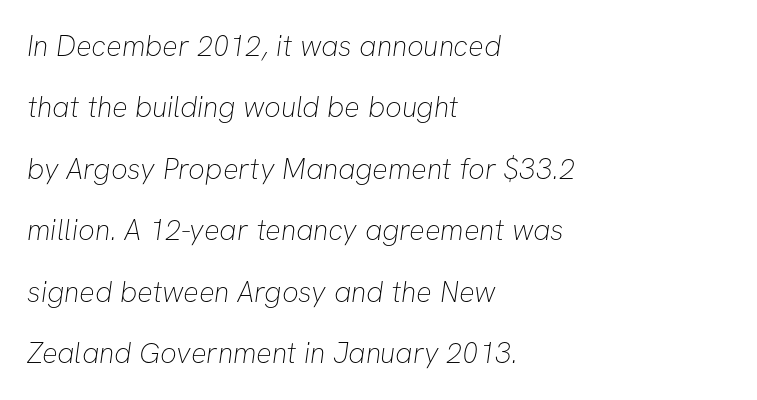
{"serif": "no", "bold": "no", "weight": "thin", "width": "normal", "stroke_contrast": "low", "x_height": "medium", "monospaced": "no", "underline": "no", "align": "left", "line_spacing": "loose", "line_spacing_ratio": 2.12, "letter_spacing": "normal", "letter_spacing_em": 0.0, "glyph_px": 29}
